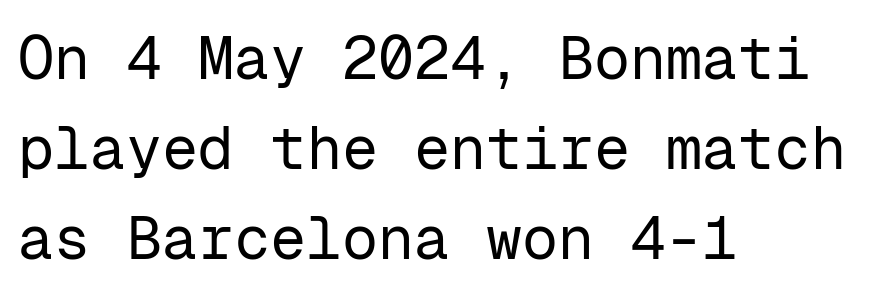
The image shows 60 px regular-weight sans-serif type, upright, monospaced; set left-aligned, normal line spacing (1.5x), normal letter spacing, not underlined; low stroke contrast and a medium x-height.
